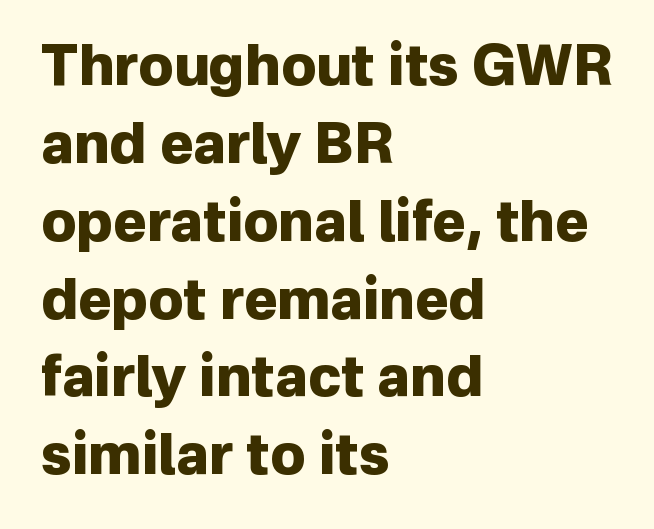
The image shows 56 px heavy sans-serif type, upright; set left-aligned, normal line spacing (1.39x), normal letter spacing, not underlined; low stroke contrast and a medium x-height.
